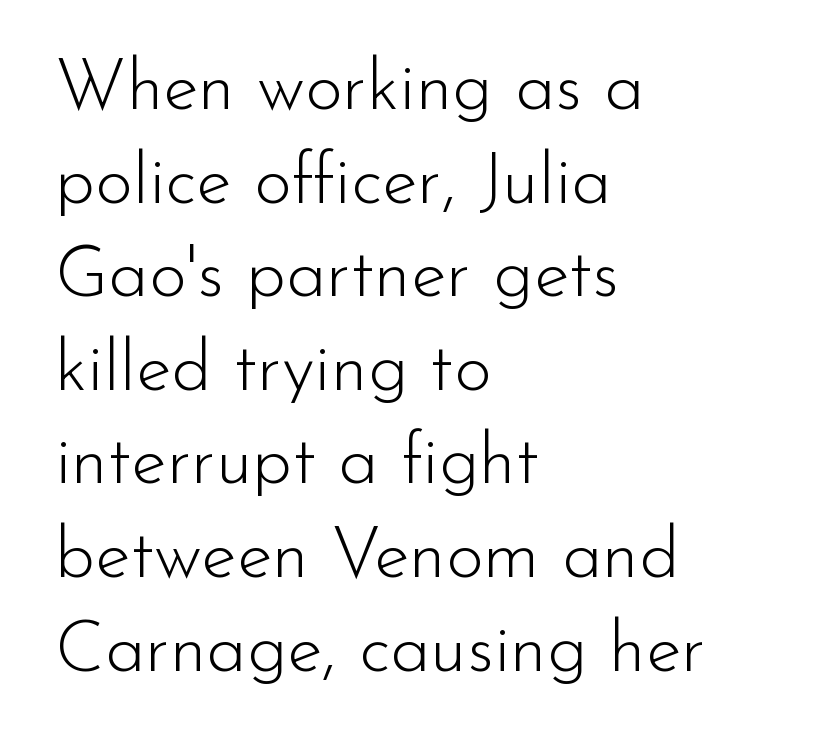
These lines keep a tight, regular rhythm from letter to letter. Observe the absence of serifs on each vertical stroke in this sample. This rendering features lettering with no underline. This is not heavy type; no bold has been used. Here the designer chose a conventional face with non-uniform glyph widths. Do the letters lean? They stand straight.
